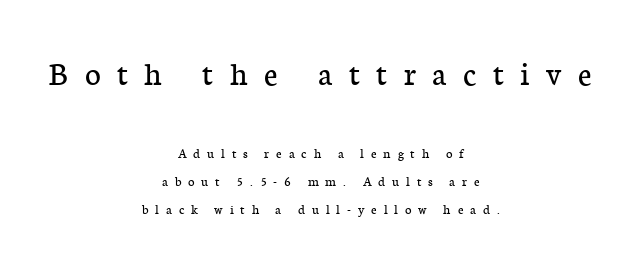
{"serif": "yes", "italic": "no", "bold": "no", "weight": "regular", "width": "normal", "stroke_contrast": "low", "x_height": "medium", "monospaced": "no", "underline": "no", "align": "center", "line_spacing": "loose", "line_spacing_ratio": 1.99, "letter_spacing": "wide", "letter_spacing_em": 0.49, "larger_block": "first", "size_ratio": 2.43, "glyph_px": 34}
